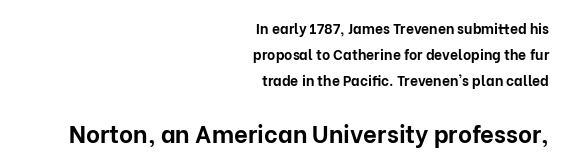
Q: Is the text bold? A: Yes.
Q: Is the text italic (slanted)? A: No, it is upright.
Q: Is the text underlined? A: No.
Q: How is the paragraph aligned? A: Right-aligned.
Q: Is the spacing between letters normal or unusually wide? A: Normal.
Q: Which block of text is set in a larger size, the first (top) or the second (bottom)? A: The second (bottom) one.
